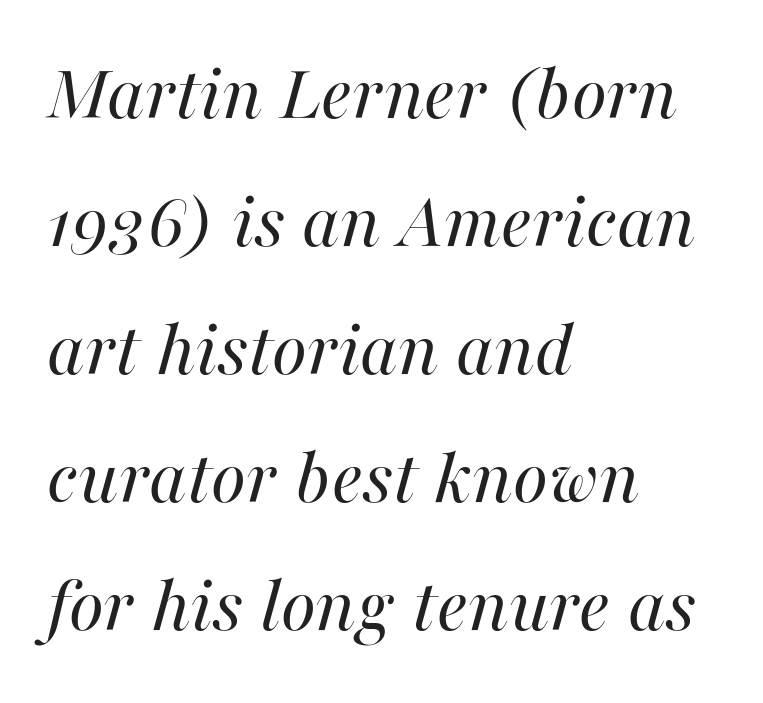
Q: Is the text bold? A: No.
Q: Is the text italic (slanted)? A: Yes, it leans right by about 16 degrees.
Q: Is the text underlined? A: No.
Q: How is the paragraph aligned? A: Left-aligned.
Q: Is the spacing between letters normal or unusually wide? A: Normal.
Q: Is the spacing between lines tight, normal or loose? A: Normal.
Q: Width (condensed, normal, or wide)? A: Normal.
Q: Stroke contrast? A: High.
Q: x-height? A: Medium.
Q: Monospaced? A: No.
